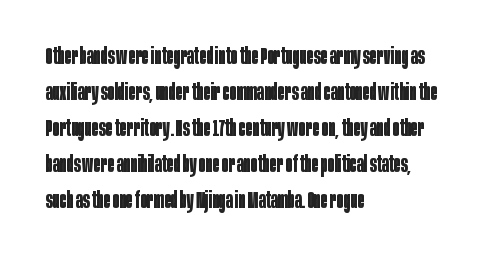
Q: Is the text bold? A: Yes.
Q: Is the text italic (slanted)? A: No, it is upright.
Q: Is the text underlined? A: No.
Q: How is the paragraph aligned? A: Left-aligned.
Q: Is the spacing between letters normal or unusually wide? A: Normal.
Q: Is the spacing between lines tight, normal or loose? A: Normal.
